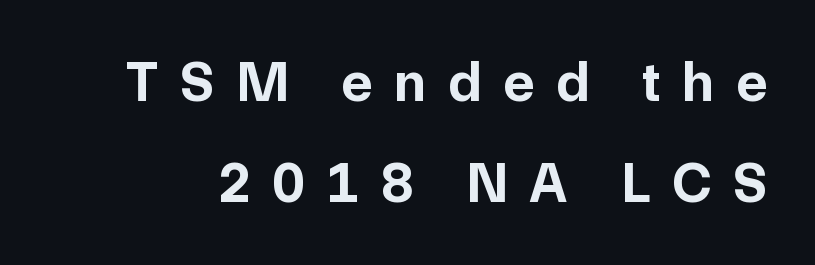
{"serif": "no", "italic": "no", "bold": "yes", "weight": "bold", "width": "normal", "stroke_contrast": "low", "x_height": "medium", "monospaced": "no", "underline": "no", "line_spacing_ratio": 1.78, "letter_spacing": "wide", "letter_spacing_em": 0.39, "glyph_px": 57}
